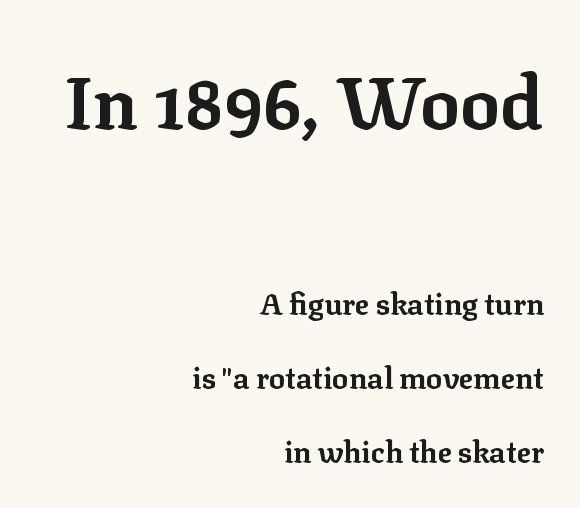
{"serif": "yes", "italic": "no", "bold": "yes", "weight": "bold", "width": "normal", "stroke_contrast": "low", "x_height": "medium", "monospaced": "no", "underline": "no", "align": "right", "line_spacing": "loose", "line_spacing_ratio": 2.46, "letter_spacing": "normal", "letter_spacing_em": 0.0, "larger_block": "first", "size_ratio": 2.47, "glyph_px": 74}
